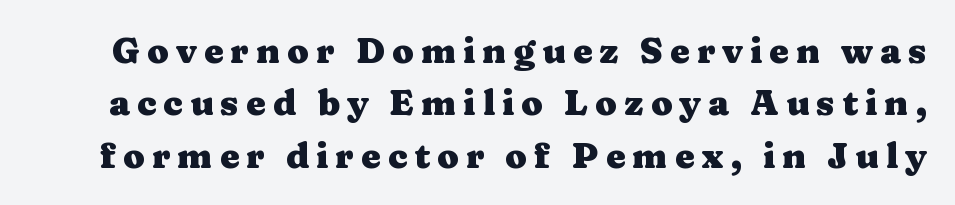
{"serif": "yes", "italic": "no", "bold": "yes", "weight": "heavy", "width": "wide", "stroke_contrast": "medium", "x_height": "medium", "monospaced": "no", "underline": "no", "line_spacing": "normal", "line_spacing_ratio": 1.5, "letter_spacing": "wide", "letter_spacing_em": 0.2, "glyph_px": 35}
